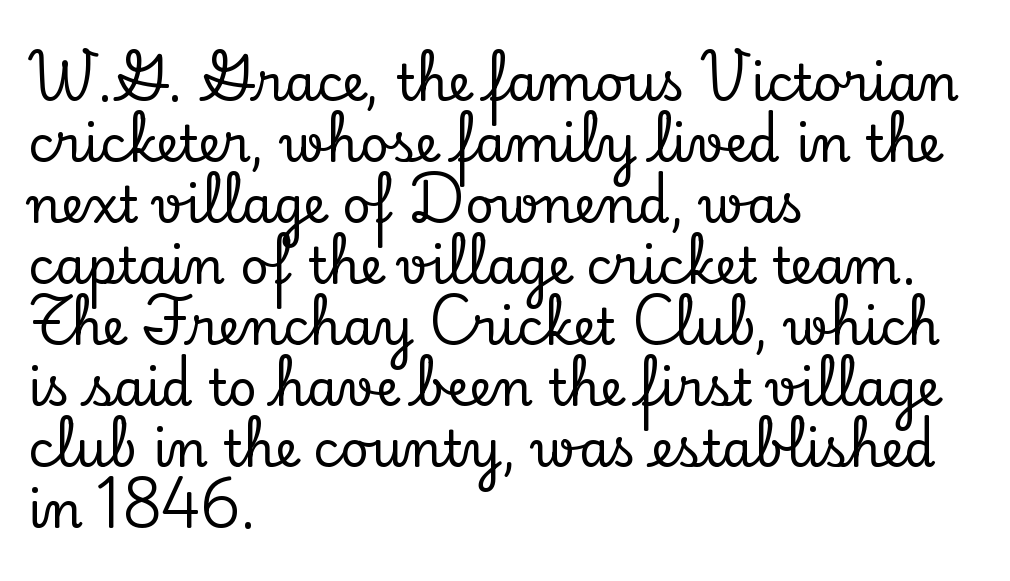
{"serif": "yes", "italic": "no", "width": "normal", "stroke_contrast": "low", "x_height": "small", "monospaced": "no", "underline": "no", "align": "left", "line_spacing_ratio": 1.22, "letter_spacing": "normal", "letter_spacing_em": 0.0, "glyph_px": 50}
